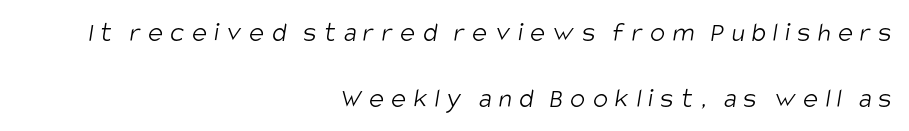
The image shows 28 px light, condensed sans-serif type; set right-aligned, loose line spacing (2.35x), unusually wide letter spacing (+0.26 em), not underlined; low stroke contrast and a large x-height.
